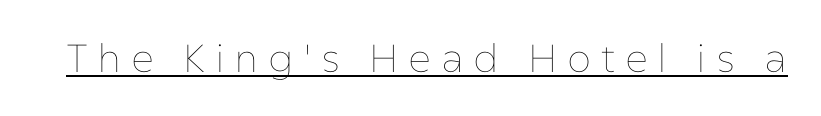
The image shows 39 px thin type, upright; set unusually wide letter spacing (+0.25 em), underlined; low stroke contrast and a medium x-height.
